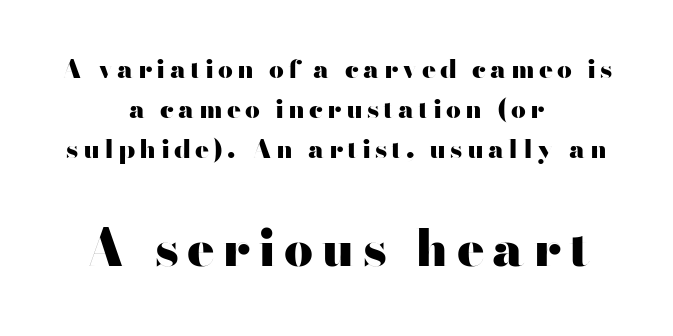
Q: Is the text bold? A: Yes.
Q: Is the text italic (slanted)? A: No, it is upright.
Q: Is the typeface a serif or a sans-serif typeface? A: Serif.
Q: Is the text underlined? A: No.
Q: How is the paragraph aligned? A: Centered.
Q: Is the spacing between lines tight, normal or loose? A: Normal.
Q: Which block of text is set in a larger size, the first (top) or the second (bottom)? A: The second (bottom) one.
Q: Width (condensed, normal, or wide)? A: Wide.
Q: Stroke contrast? A: High.
Q: x-height? A: Small.
Q: Monospaced? A: No.
